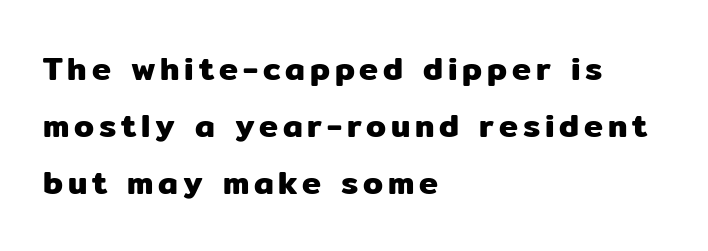
This sample has the flowing, uneven cadence of proportional lettering. In CSS terms this would be text-align: left. Vertical strokes here are truly vertical. The space beneath each line is pristine and unruled.
